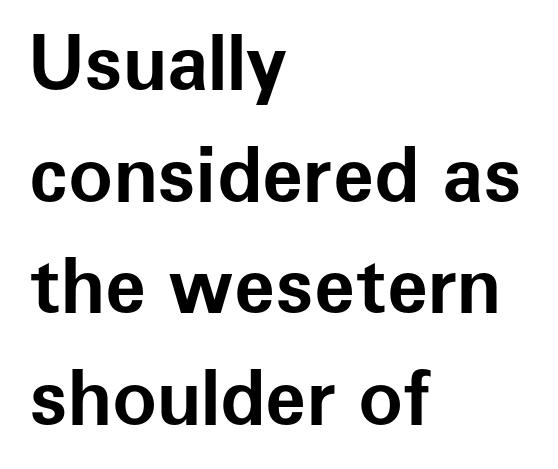
This is sans-serif lettering, the kind often seen on screens and signage. The ragged edge is on the right, which tells us the setting is flush left. Note the varied advance widths — an 'i' is clearly narrower than an 'm'. The type sits square on the baseline with zero lean.
